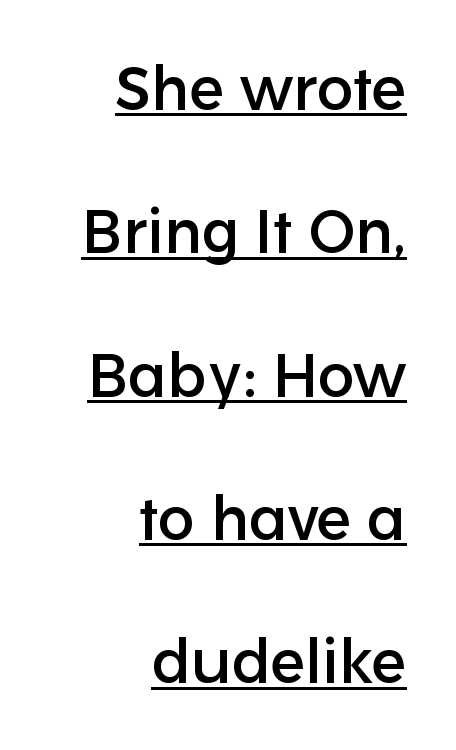
These lines are composed in type without serifs. Honestly, the underline is the first thing you notice here. Compared with a flush-left layout, this one pins lines to the opposite, right side. Does the leading feel generous? Absolutely, it's lavish.
